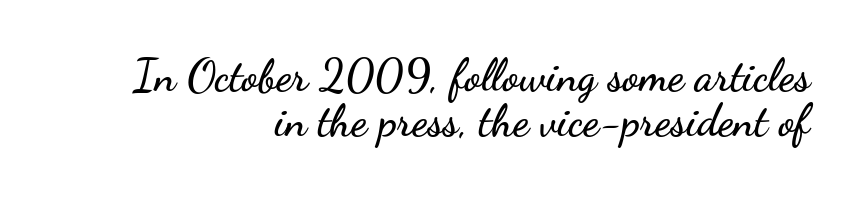
Q: Is the text italic (slanted)? A: Yes.
Q: Is the typeface a serif or a sans-serif typeface? A: Sans-serif.
Q: Is the text underlined? A: No.
Q: How is the paragraph aligned? A: Right-aligned.
Q: Is the spacing between letters normal or unusually wide? A: Normal.
Q: Is the spacing between lines tight, normal or loose? A: Tight.
Q: Width (condensed, normal, or wide)? A: Wide.
Q: Stroke contrast? A: Low.
Q: x-height? A: Small.
Q: Monospaced? A: No.
